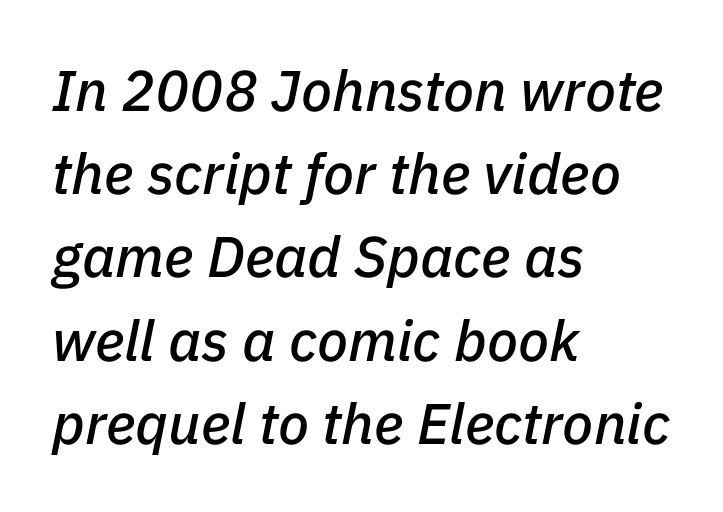
Q: Is the text italic (slanted)? A: Yes, it leans right by about 11 degrees.
Q: Is the text underlined? A: No.
Q: How is the paragraph aligned? A: Left-aligned.
Q: Is the spacing between letters normal or unusually wide? A: Normal.
Q: Is the spacing between lines tight, normal or loose? A: Normal.
Q: Width (condensed, normal, or wide)? A: Normal.
Q: Stroke contrast? A: Low.
Q: x-height? A: Medium.
Q: Monospaced? A: No.
